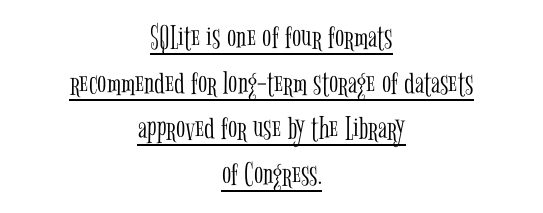
The image shows 34 px light, condensed serif type, upright; set centered, normal line spacing (1.34x), normal letter spacing, underlined; low stroke contrast and a medium x-height.
